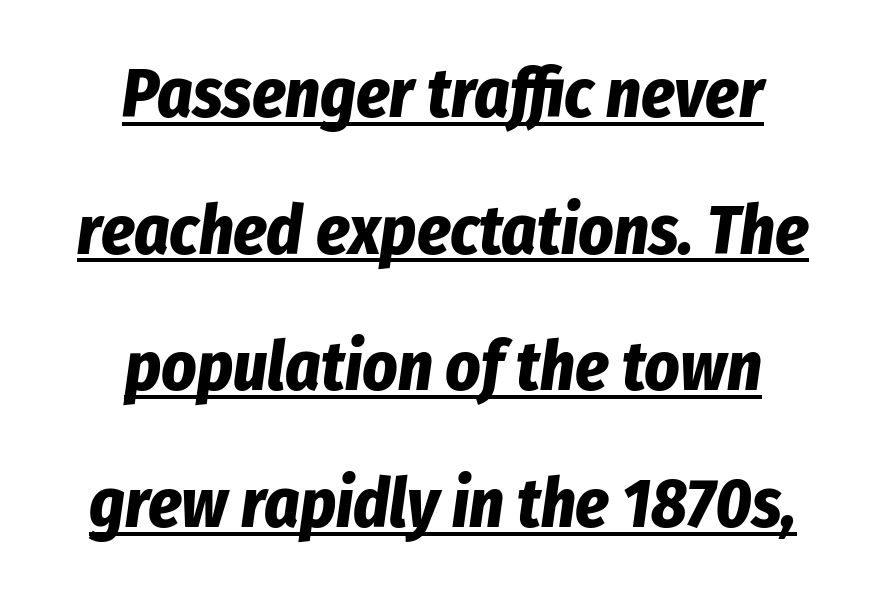
The passage shown is typed in a proportional face where columns would drift. A dark, heavy texture on the line: the type is bold. Tracking value appears to be zero — textbook default spacing. In CSS terms this would be text-align: center.
